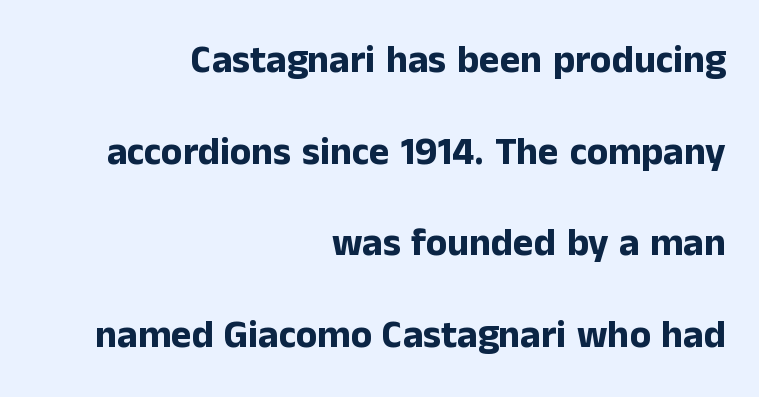
The image shows 39 px bold sans-serif type, upright; set right-aligned, loose line spacing (2.35x), normal letter spacing, not underlined; low stroke contrast and a medium x-height.
